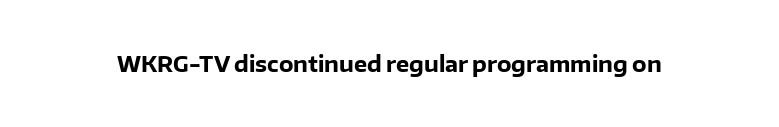
{"italic": "no", "bold": "yes", "underline": "no", "letter_spacing": "normal", "letter_spacing_em": 0.0, "glyph_px": 21}
